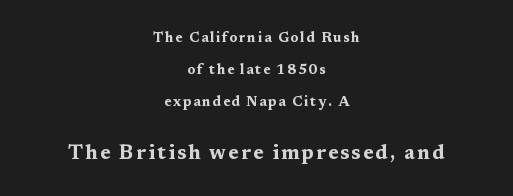
Centered paragraph, ragged on both sides. The strokes are fattened all the way to bold. The typography opts for an upright posture over an oblique one. The string is rendered with underlining switched off.
